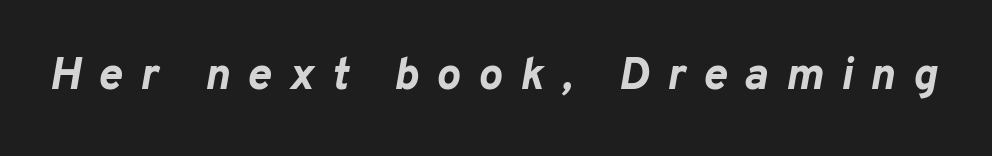
Q: Is the text bold? A: Yes.
Q: Is the text italic (slanted)? A: Yes, it leans right by about 10 degrees.
Q: Is the text underlined? A: No.
Q: Is the spacing between letters normal or unusually wide? A: Unusually wide.
Q: Width (condensed, normal, or wide)? A: Normal.
Q: Stroke contrast? A: Low.
Q: x-height? A: Medium.
Q: Monospaced? A: No.
